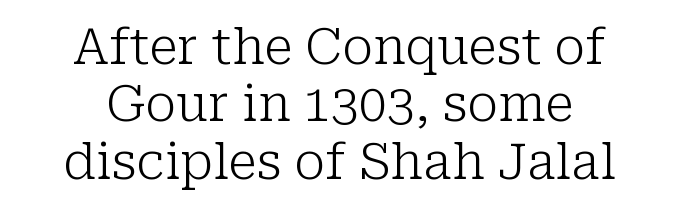
Look at the tracking — it's just the regular setting, nothing added. The rendering uses natural spacing where letterforms have individual widths. A light-to-regular cut is what we see here. Honestly, there is no underline to notice here at all. The passage is arranged like a title page — every line centered.
